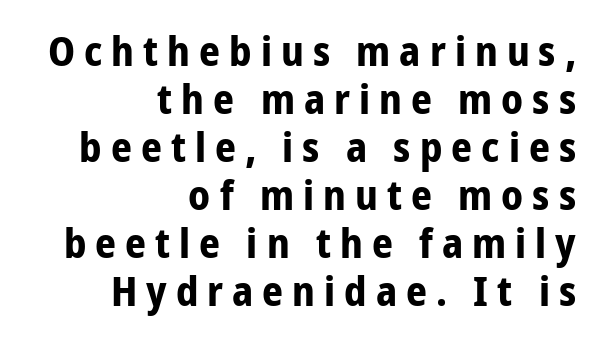
The image shows 41 px bold, condensed sans-serif type, upright; set right-aligned, line spacing 1.17x, unusually wide letter spacing (+0.22 em), not underlined; low stroke contrast and a medium x-height.
